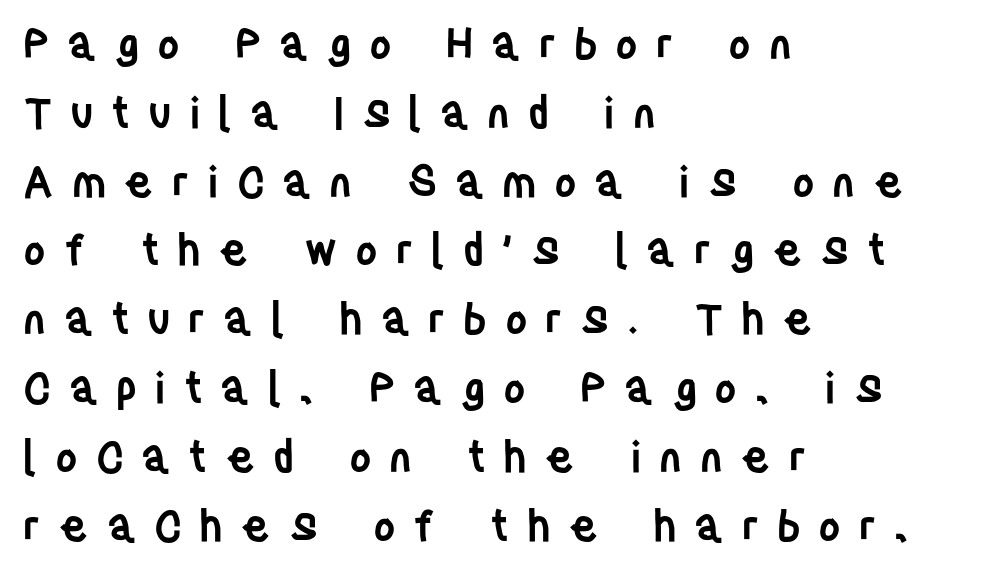
This sample has the flowing, uneven cadence of proportional lettering. As a designer I'd log this as weight 600, semibold. Left-aligned paragraph, ragged on the right. The gaps between neighbouring characters are conspicuously large.
